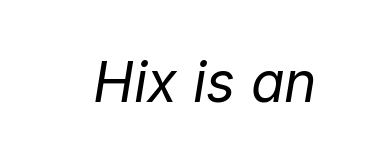
{"italic": "yes", "lean": "right", "slant_degrees": 9, "bold": "no", "weight": "regular", "width": "normal", "stroke_contrast": "low", "x_height": "medium", "monospaced": "no", "underline": "no", "letter_spacing": "normal", "letter_spacing_em": 0.0, "glyph_px": 55}
